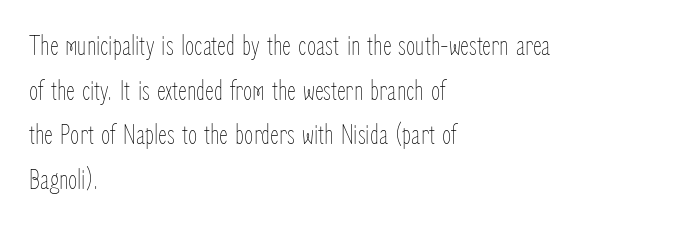
{"italic": "no", "bold": "no", "weight": "thin", "width": "condensed", "stroke_contrast": "low", "x_height": "medium", "monospaced": "no", "underline": "no", "align": "left", "line_spacing": "normal", "line_spacing_ratio": 1.49, "letter_spacing": "normal", "letter_spacing_em": 0.0, "glyph_px": 30}
